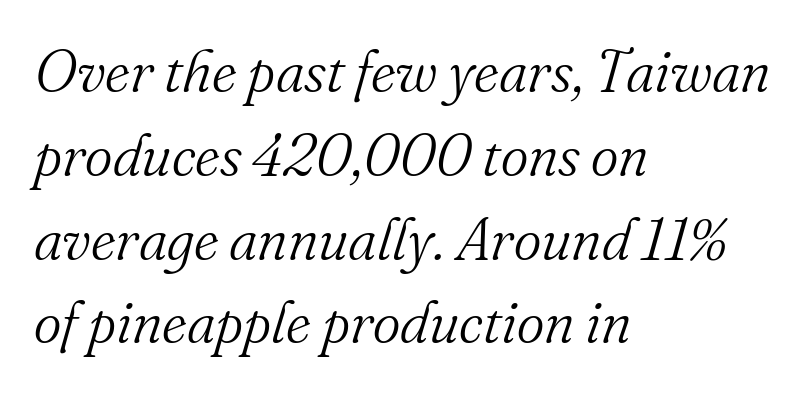
Q: Is the text bold? A: No.
Q: Is the text italic (slanted)? A: Yes, it leans right by about 16 degrees.
Q: Is the typeface a serif or a sans-serif typeface? A: Serif.
Q: Is the text underlined? A: No.
Q: How is the paragraph aligned? A: Left-aligned.
Q: Is the spacing between letters normal or unusually wide? A: Normal.
Q: Is the spacing between lines tight, normal or loose? A: Normal.
Q: Width (condensed, normal, or wide)? A: Normal.
Q: Stroke contrast? A: Medium.
Q: x-height? A: Small.
Q: Monospaced? A: No.
